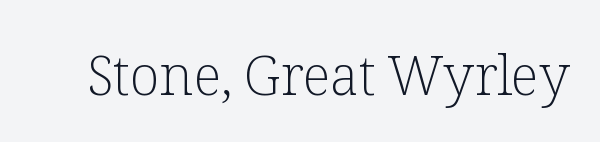
The image shows 55 px light serif type, upright; set normal letter spacing, not underlined; low stroke contrast and a medium x-height.
